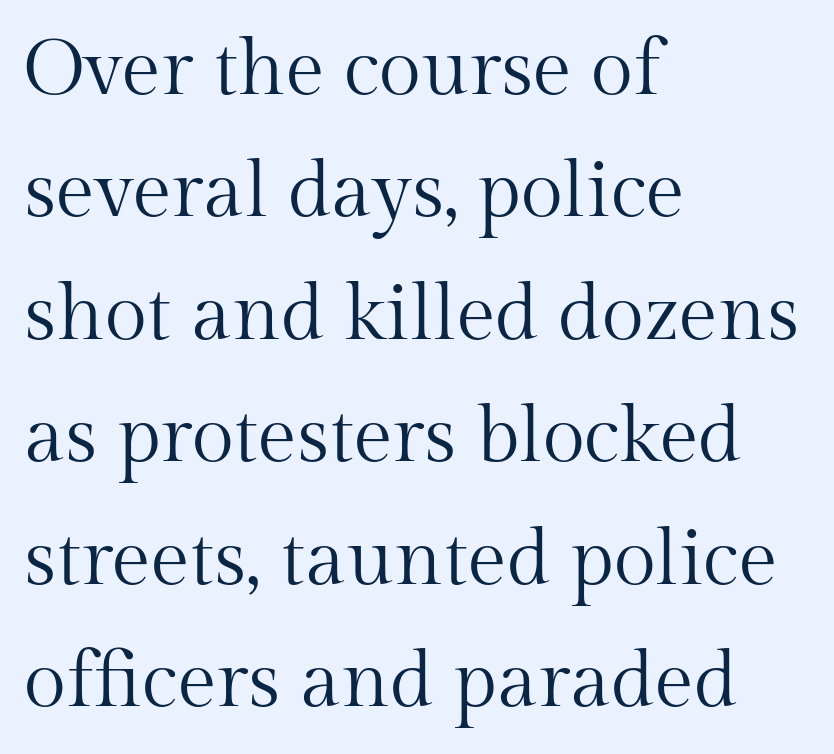
This rendering features lettering with no underline. Successive baselines arrive at the customary interval. Nothing heavy about these letters — not bold at all. This is roman type, the default non-slanted kind.
